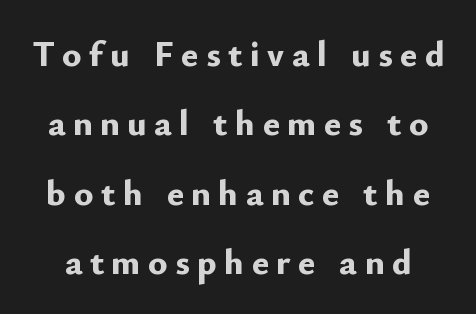
The image shows 36 px bold sans-serif type, upright; set loose line spacing (1.93x), unusually wide letter spacing (+0.21 em), not underlined; low stroke contrast and a small x-height.
